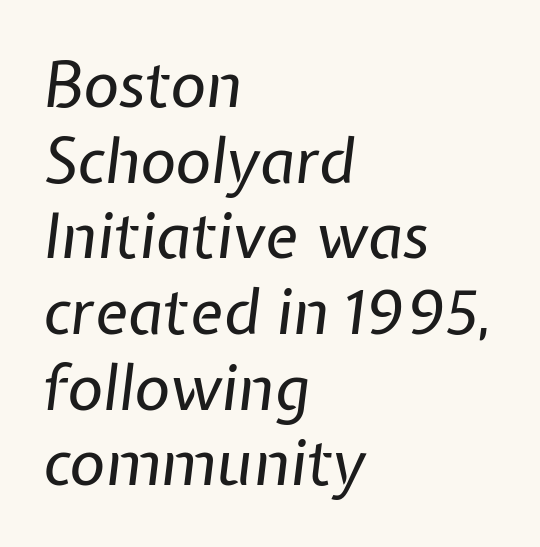
{"italic": "yes", "lean": "right", "slant_degrees": 7, "bold": "no", "weight": "regular", "width": "normal", "stroke_contrast": "low", "x_height": "medium", "monospaced": "no", "underline": "no", "align": "left", "line_spacing_ratio": 1.22, "letter_spacing": "normal", "letter_spacing_em": 0.0, "glyph_px": 62}
